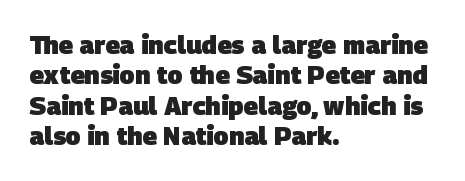
The image shows 25 px bold type; set left-aligned, line spacing 1.22x, normal letter spacing, not underlined.
